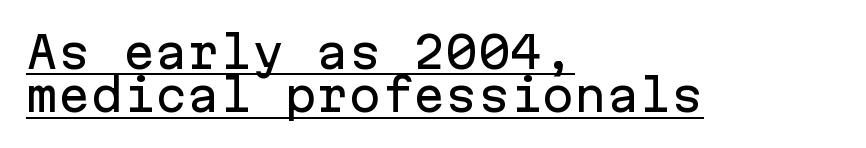
Q: Is the text italic (slanted)? A: No, it is upright.
Q: Is the typeface a serif or a sans-serif typeface? A: Sans-serif.
Q: Is the text underlined? A: Yes.
Q: How is the paragraph aligned? A: Left-aligned.
Q: Is the spacing between letters normal or unusually wide? A: Normal.
Q: Is the spacing between lines tight, normal or loose? A: Tight.
Q: Width (condensed, normal, or wide)? A: Normal.
Q: Stroke contrast? A: Low.
Q: x-height? A: Medium.
Q: Monospaced? A: Yes.
